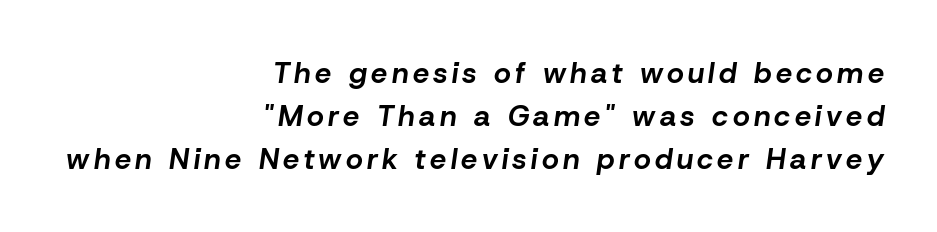
Q: Is the text bold? A: Yes.
Q: Is the text italic (slanted)? A: Yes, it leans right by about 8 degrees.
Q: Is the text underlined? A: No.
Q: How is the paragraph aligned? A: Right-aligned.
Q: Is the spacing between lines tight, normal or loose? A: Normal.
Q: Width (condensed, normal, or wide)? A: Normal.
Q: Stroke contrast? A: Low.
Q: x-height? A: Medium.
Q: Monospaced? A: No.
